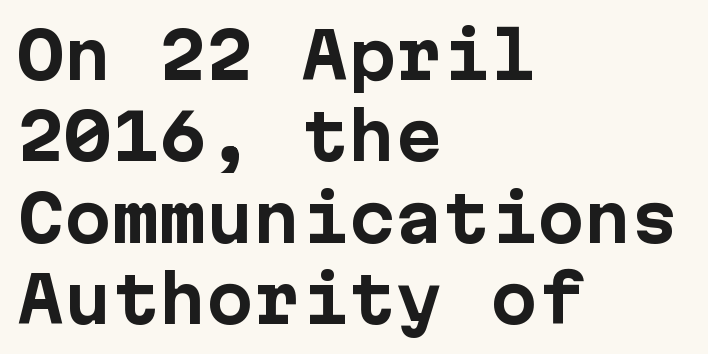
Q: Is the text bold? A: Yes.
Q: Is the text italic (slanted)? A: No, it is upright.
Q: Is the typeface a serif or a sans-serif typeface? A: Sans-serif.
Q: Is the text underlined? A: No.
Q: How is the paragraph aligned? A: Left-aligned.
Q: Is the spacing between letters normal or unusually wide? A: Normal.
Q: Is the spacing between lines tight, normal or loose? A: Normal.
Q: Width (condensed, normal, or wide)? A: Normal.
Q: Stroke contrast? A: Low.
Q: x-height? A: Medium.
